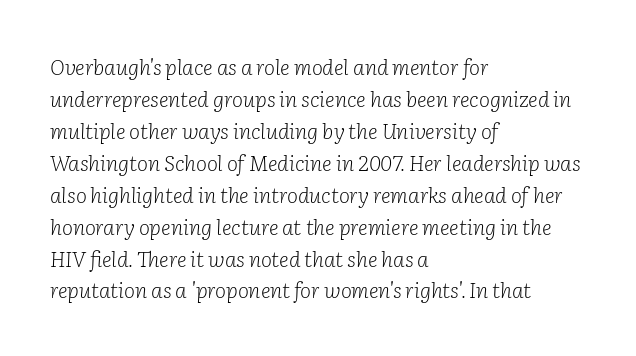
Each row of text sits above clean, open space. The font sits on the lighter half of the weight spectrum, regular included. Reading down the block, your eye returns to a fixed left position each line. The gaps between neighbouring characters are ordinary and unremarkable. Quick note: interline space is typical. The font's italic variant was chosen for this text.
